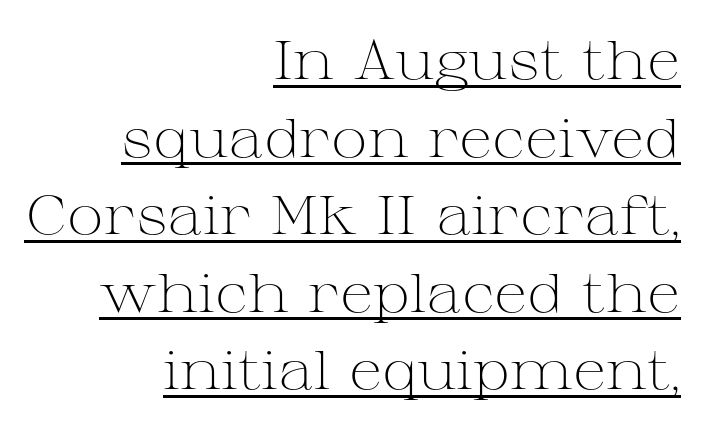
The image shows 55 px light, wide serif type, upright; set right-aligned, normal line spacing (1.41x), normal letter spacing, underlined; medium stroke contrast and a medium x-height.
